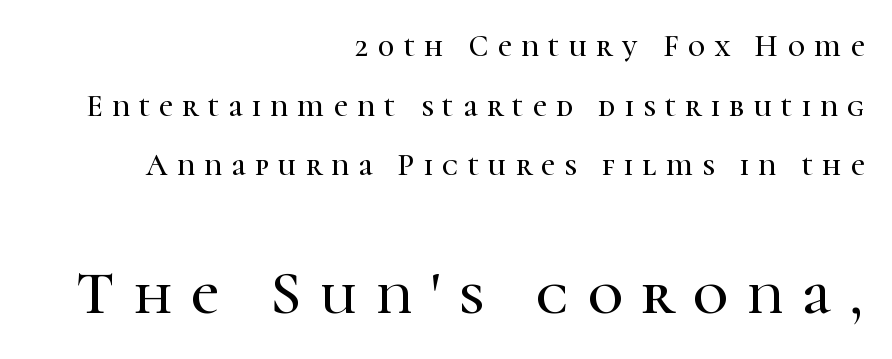
Q: Is the text italic (slanted)? A: No, it is upright.
Q: Is the typeface a serif or a sans-serif typeface? A: Serif.
Q: Is the text underlined? A: No.
Q: How is the paragraph aligned? A: Right-aligned.
Q: Is the spacing between letters normal or unusually wide? A: Unusually wide.
Q: Is the spacing between lines tight, normal or loose? A: Loose.
Q: Which block of text is set in a larger size, the first (top) or the second (bottom)? A: The second (bottom) one.
Q: Width (condensed, normal, or wide)? A: Normal.
Q: Stroke contrast? A: High.
Q: x-height? A: Medium.
Q: Monospaced? A: No.
